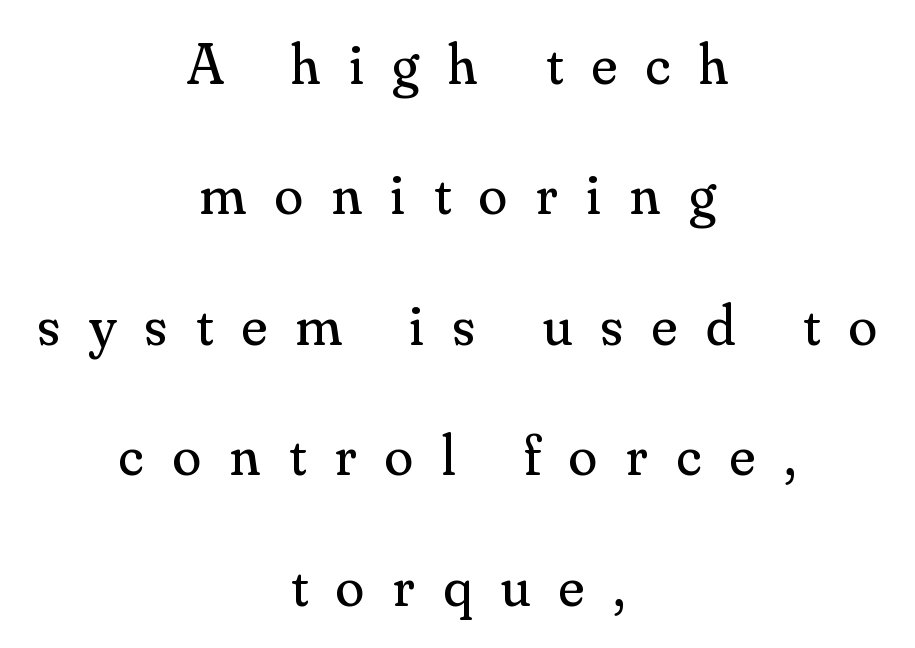
The gap between lines stays unmarked. A light-to-regular cut is what we see here. Glyph-to-glyph distance is far greater than everyday printed text. Whoever set this chose breathing room over compactness in the vertical rhythm. The passage shown is typed in a proportional face where columns would drift. The type sits square on the baseline with zero lean.
